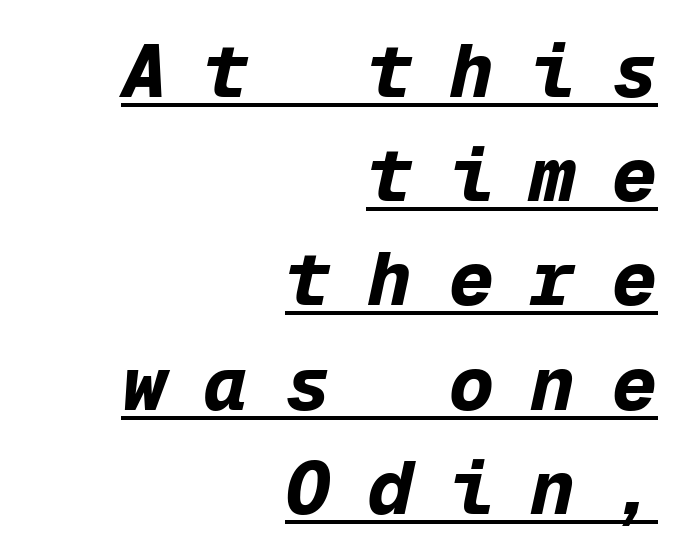
Casual observation: everything's shoved over to the right. Emphasis by weight is at full strength: bold. Tracking here is generous; glyphs stand well apart from one another. Yep, that's italic — everything's leaning. Do the characters align in a grid? Yes, the font is monospaced. Rows of type keep a routine distance in the vertical direction.
